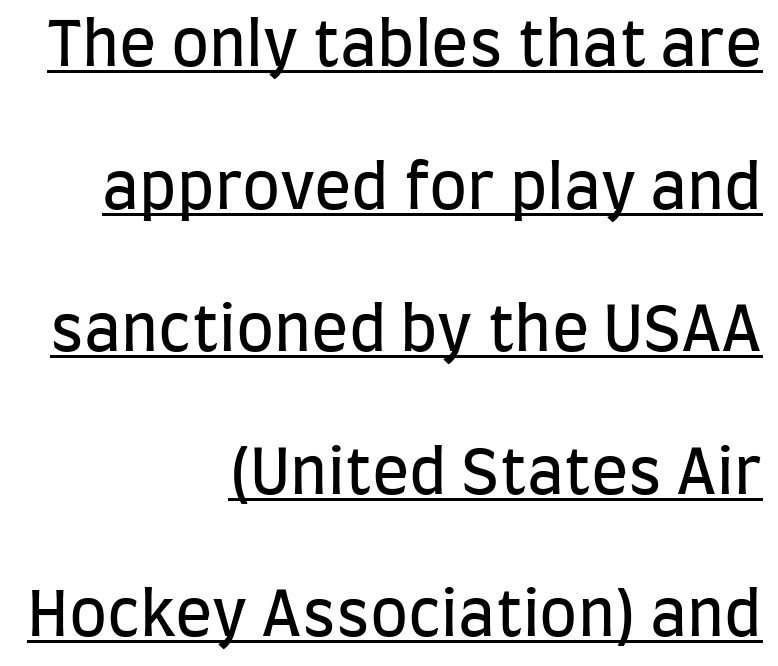
{"serif": "no", "italic": "no", "bold": "no", "weight": "regular", "width": "condensed", "stroke_contrast": "low", "x_height": "large", "monospaced": "no", "underline": "yes", "align": "right", "line_spacing": "loose", "line_spacing_ratio": 2.3, "letter_spacing": "normal", "letter_spacing_em": 0.0, "glyph_px": 62}
